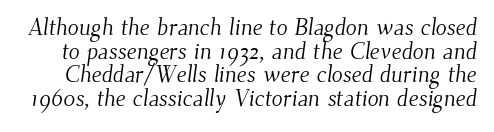
{"bold": "no", "underline": "no", "line_spacing": "tight", "line_spacing_ratio": 1.03, "letter_spacing": "normal", "letter_spacing_em": 0.0, "glyph_px": 23}
